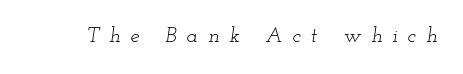
{"italic": "yes", "lean": "right", "slant_degrees": 12, "bold": "no", "underline": "no", "letter_spacing": "wide", "letter_spacing_em": 0.47, "glyph_px": 21}
